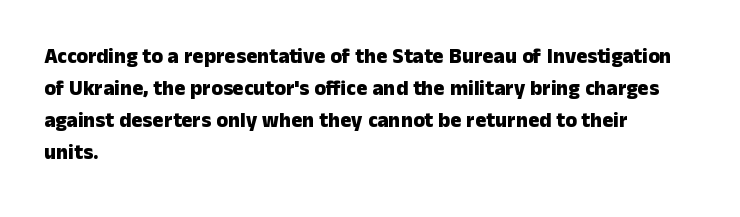
Tracking value appears to be zero — textbook default spacing. Is the type bold? Yes — the strokes are clearly thick and heavy. The block of text has a typical density, with ordinary space between rows. The rag falls on the right side of this text block. Words float on clear page, feet unadorned.
